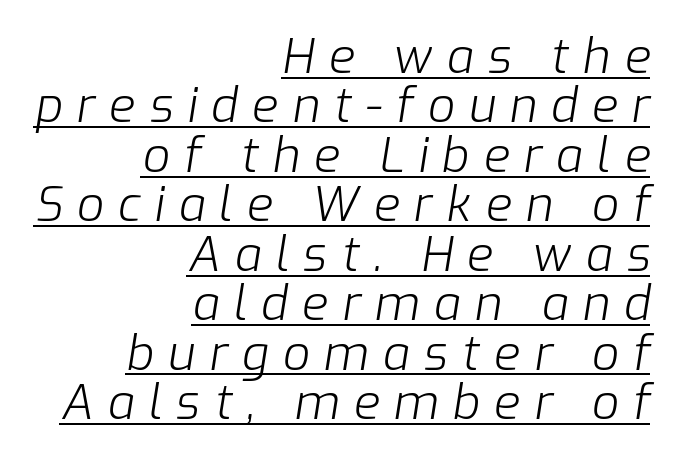
Q: Is the text bold? A: No.
Q: Is the text italic (slanted)? A: Yes, it leans right by about 9 degrees.
Q: Is the text underlined? A: Yes.
Q: How is the paragraph aligned? A: Right-aligned.
Q: Is the spacing between letters normal or unusually wide? A: Unusually wide.
Q: Is the spacing between lines tight, normal or loose? A: Tight.
Q: Width (condensed, normal, or wide)? A: Normal.
Q: Stroke contrast? A: Low.
Q: x-height? A: Medium.
Q: Monospaced? A: No.
